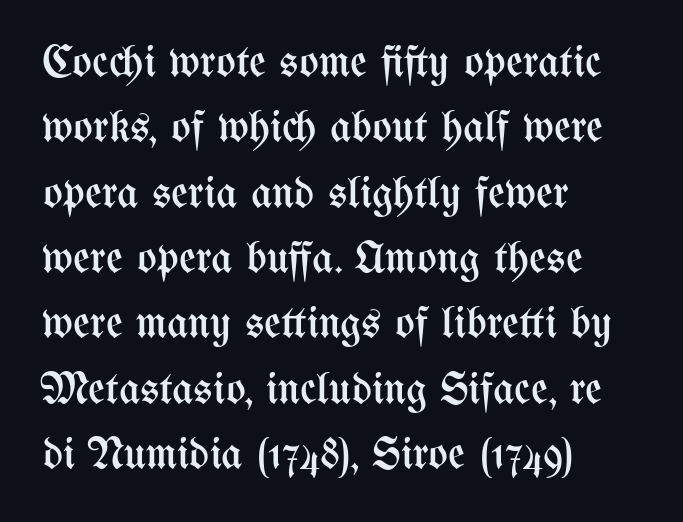
The image shows 46 px regular-weight, condensed type, upright; set left-aligned, normal line spacing (1.42x), normal letter spacing, not underlined; medium stroke contrast and a medium x-height.
